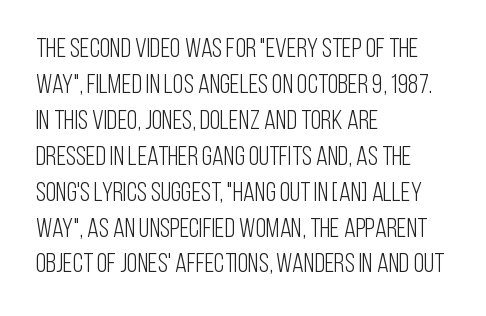
The image shows 27 px text type, upright; set left-aligned, normal line spacing (1.33x), normal letter spacing, not underlined.
